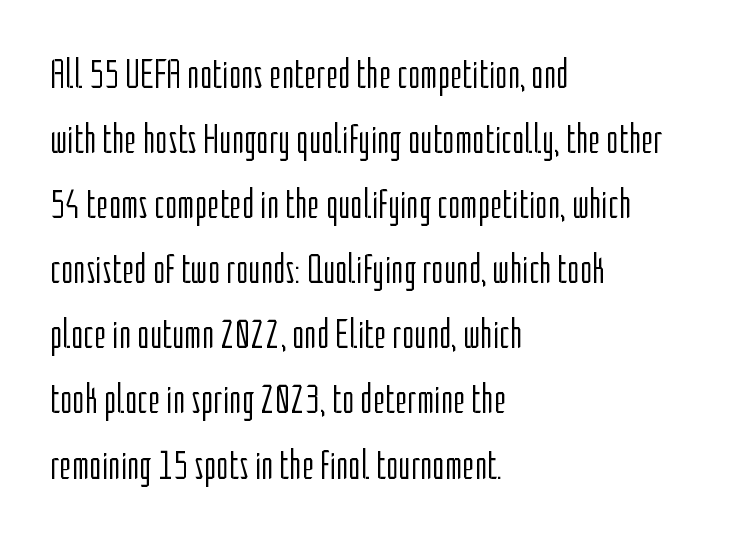
Q: Is the text bold? A: No.
Q: Is the text italic (slanted)? A: No, it is upright.
Q: Is the typeface a serif or a sans-serif typeface? A: Sans-serif.
Q: Is the text underlined? A: No.
Q: How is the paragraph aligned? A: Left-aligned.
Q: Is the spacing between letters normal or unusually wide? A: Normal.
Q: Is the spacing between lines tight, normal or loose? A: Normal.
Q: Width (condensed, normal, or wide)? A: Condensed.
Q: Stroke contrast? A: Low.
Q: x-height? A: Medium.
Q: Monospaced? A: No.
